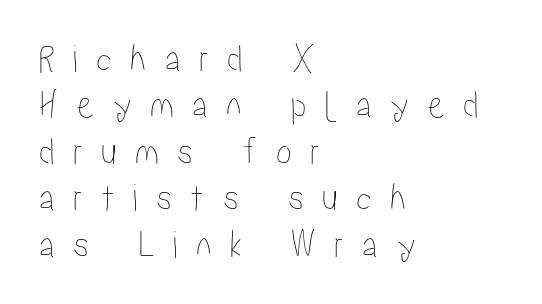
The rendering inserts visible extra space after every character. Here the designer chose a conventional face with non-uniform glyph widths. The lettering stays uniformly vertical, giving the passage a roman look. Anything drawn beneath the words? Only blank space. The text block is weighted toward the left margin, trailing off unevenly rightward.
